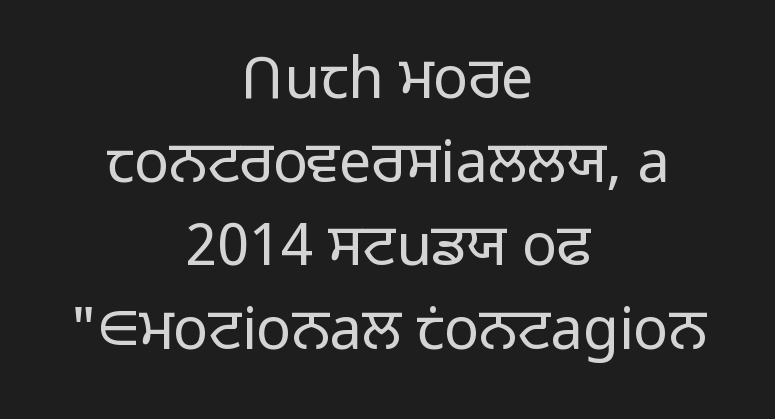
The image shows 58 px light sans-serif type, upright; set centered, normal line spacing (1.44x), normal letter spacing, not underlined; low stroke contrast and a medium x-height.
